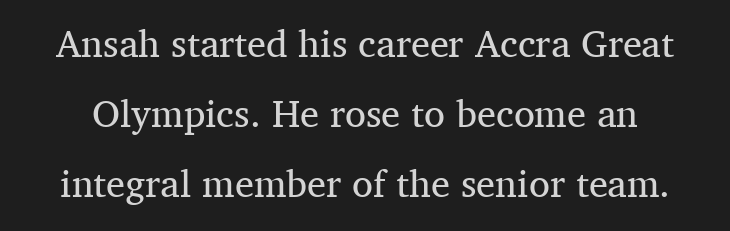
{"serif": "yes", "italic": "no", "bold": "no", "weight": "regular", "width": "normal", "stroke_contrast": "medium", "x_height": "medium", "monospaced": "no", "underline": "no", "line_spacing_ratio": 1.84, "letter_spacing": "normal", "letter_spacing_em": 0.0, "glyph_px": 38}
